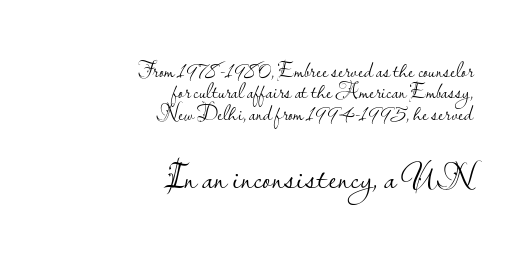
The image shows 38 px light sans-serif type; set right-aligned, tight line spacing (0.97x), normal letter spacing, not underlined; the second (bottom) block is 1.73x larger; low stroke contrast and a small x-height.
